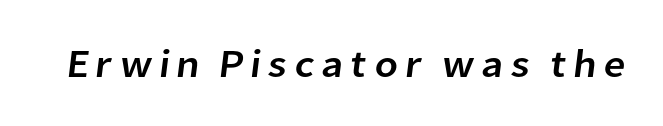
{"serif": "no", "width": "normal", "stroke_contrast": "low", "x_height": "medium", "monospaced": "no", "underline": "no", "glyph_px": 39}
